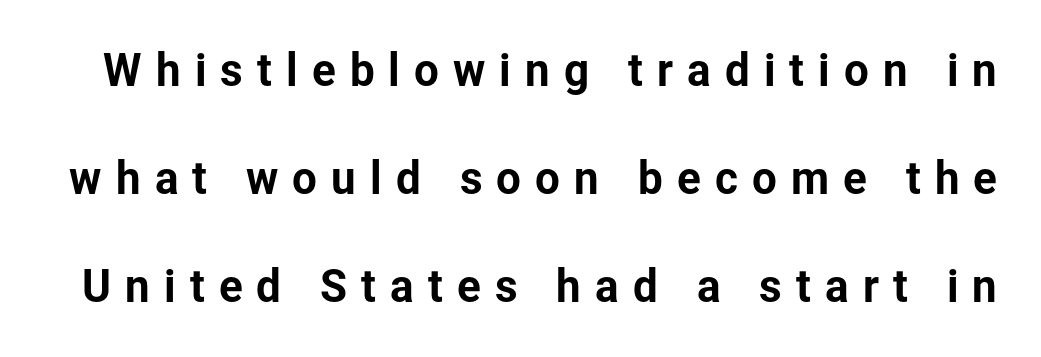
{"serif": "no", "italic": "no", "width": "normal", "stroke_contrast": "low", "x_height": "medium", "monospaced": "no", "underline": "no", "line_spacing": "loose", "line_spacing_ratio": 2.46, "letter_spacing": "wide", "letter_spacing_em": 0.32, "glyph_px": 44}
